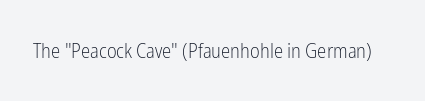
The image shows 21 px text type, upright; set normal letter spacing, not underlined.
